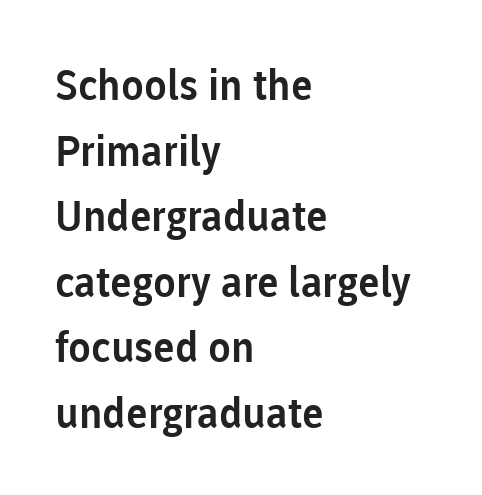
{"serif": "no", "italic": "no", "width": "normal", "stroke_contrast": "low", "x_height": "medium", "monospaced": "no", "underline": "no", "align": "left", "line_spacing": "normal", "line_spacing_ratio": 1.56, "letter_spacing": "normal", "letter_spacing_em": 0.0, "glyph_px": 42}
